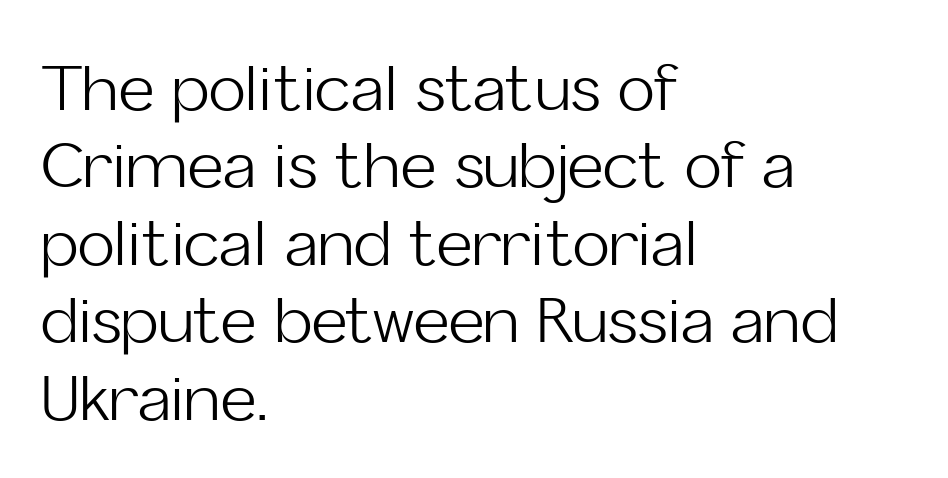
Q: Is the text bold? A: No.
Q: Is the text italic (slanted)? A: No, it is upright.
Q: Is the typeface a serif or a sans-serif typeface? A: Sans-serif.
Q: Is the text underlined? A: No.
Q: How is the paragraph aligned? A: Left-aligned.
Q: Is the spacing between letters normal or unusually wide? A: Normal.
Q: Is the spacing between lines tight, normal or loose? A: Normal.
Q: Width (condensed, normal, or wide)? A: Normal.
Q: Stroke contrast? A: Low.
Q: x-height? A: Medium.
Q: Monospaced? A: No.
